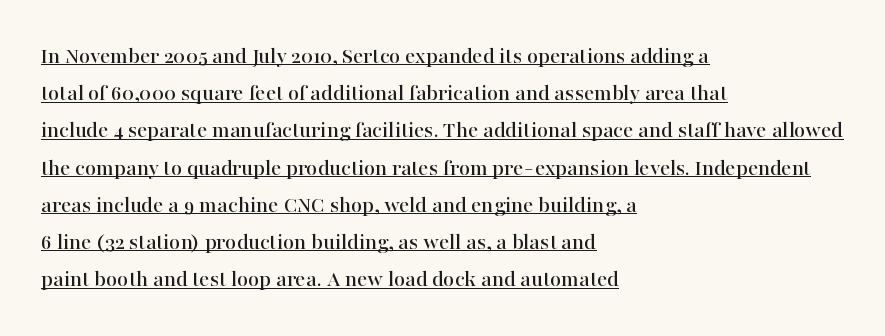
Q: Is the text italic (slanted)? A: No, it is upright.
Q: Is the text underlined? A: Yes.
Q: How is the paragraph aligned? A: Left-aligned.
Q: Is the spacing between letters normal or unusually wide? A: Normal.
Q: Is the spacing between lines tight, normal or loose? A: Normal.
